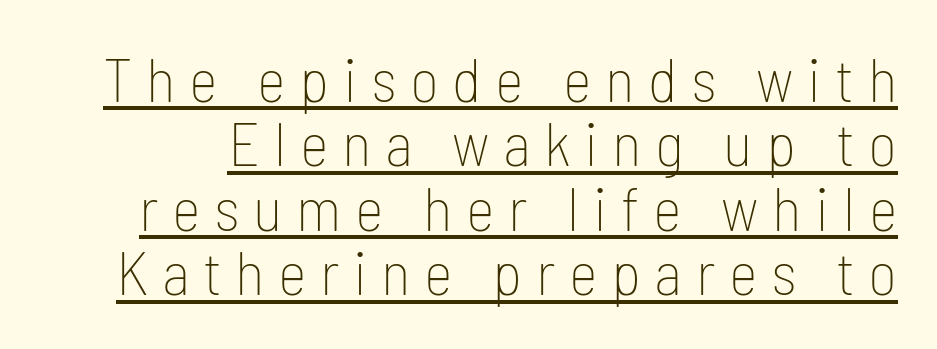
{"serif": "no", "italic": "no", "bold": "no", "weight": "thin", "width": "condensed", "stroke_contrast": "low", "x_height": "medium", "monospaced": "no", "underline": "yes", "line_spacing": "tight", "line_spacing_ratio": 1.04, "letter_spacing": "wide", "letter_spacing_em": 0.22, "glyph_px": 62}
